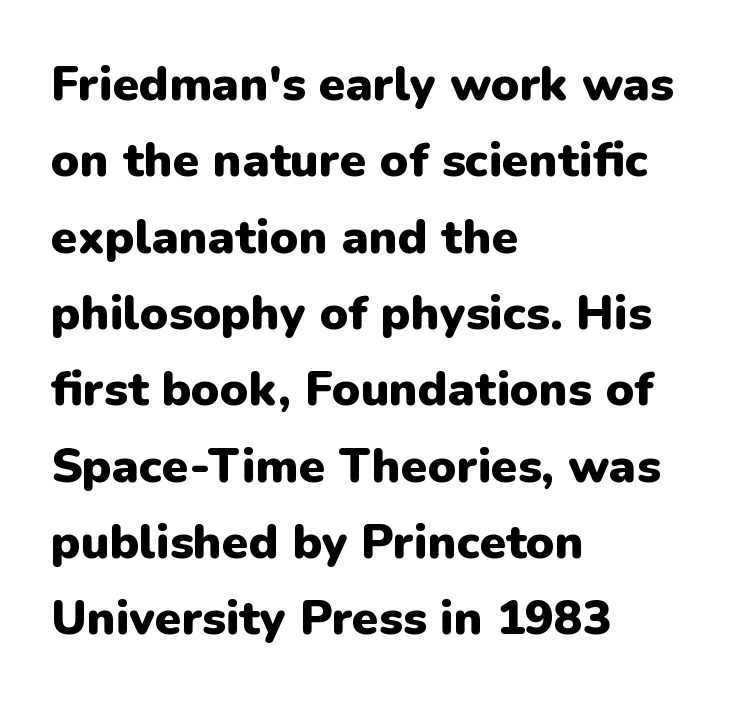
Default kerning and tracking; the words read as compact shapes. Weight: bold. Designer's note — italics off, roman on. The lines sit at an ordinary, default distance from one another. These lines stack with their left ends in a neat column.
